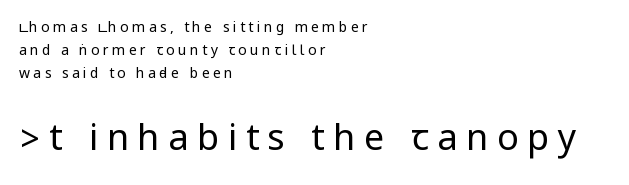
Upright lettering throughout. Every row of glyphs begins at an identical x-position on the left. Words float on clear page, feet unadorned. The characters display no serif detailing; their extremities are plain. This layout puts the modest block above and the oversized block below.
